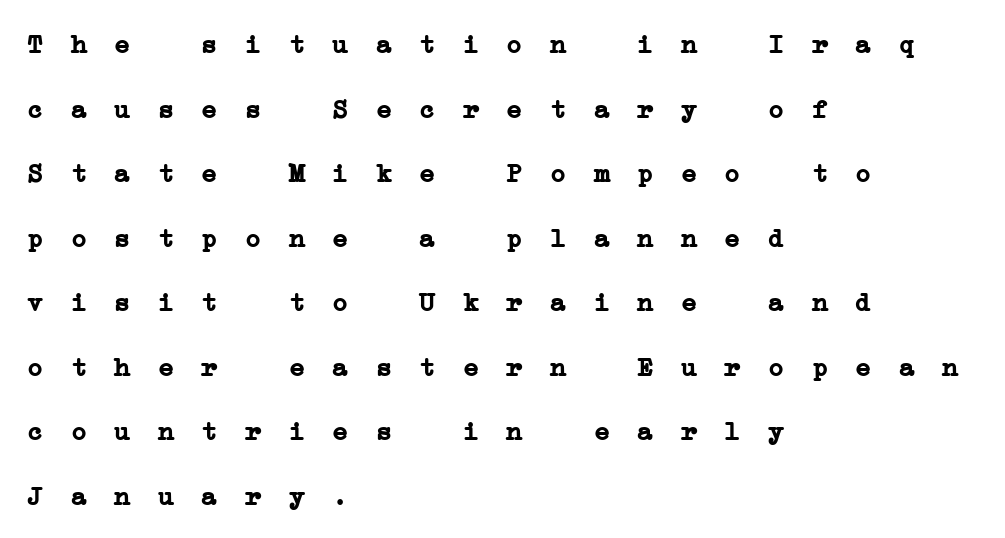
{"bold": "yes", "underline": "no", "align": "left", "line_spacing": "loose", "line_spacing_ratio": 2.39, "letter_spacing": "wide", "letter_spacing_em": 0.41, "glyph_px": 27}
